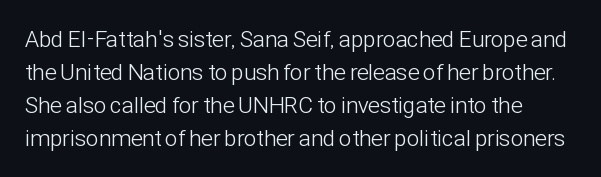
{"italic": "no", "bold": "no", "underline": "no", "line_spacing": "normal", "line_spacing_ratio": 1.43, "letter_spacing": "normal", "letter_spacing_em": 0.0, "glyph_px": 23}
